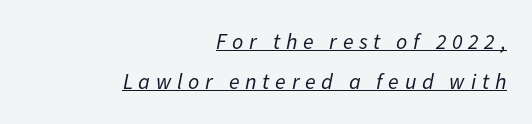
Q: Is the text bold? A: No.
Q: Is the text italic (slanted)? A: Yes, it leans right by about 11 degrees.
Q: Is the text underlined? A: Yes.
Q: How is the paragraph aligned? A: Right-aligned.
Q: Is the spacing between letters normal or unusually wide? A: Unusually wide.
